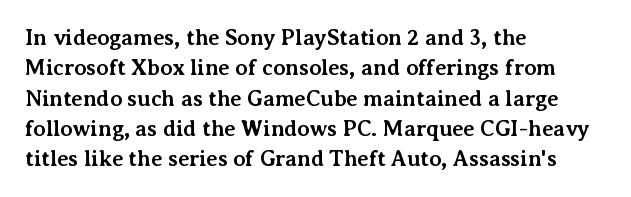
The paragraph shown leans on its left margin. The glyphs have the mass of a bold cut. How are the letters spaced? Ordinarily, with no added tracking. This sample uses an upright cut, with every glyph sitting square on the baseline.
